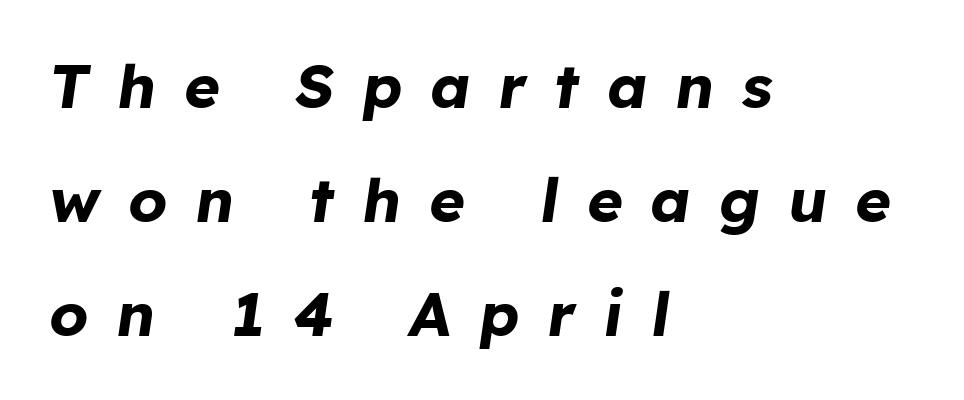
Q: Is the text bold? A: Yes.
Q: Is the text italic (slanted)? A: Yes, it leans right by about 8 degrees.
Q: Is the text underlined? A: No.
Q: How is the paragraph aligned? A: Left-aligned.
Q: Is the spacing between letters normal or unusually wide? A: Unusually wide.
Q: Width (condensed, normal, or wide)? A: Normal.
Q: Stroke contrast? A: Low.
Q: x-height? A: Medium.
Q: Monospaced? A: No.
